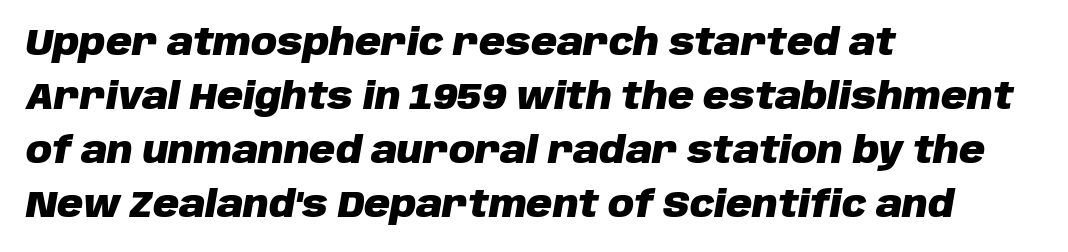
Q: Is the text bold? A: Yes.
Q: Is the text italic (slanted)? A: Yes, it leans right by about 10 degrees.
Q: Is the text underlined? A: No.
Q: How is the paragraph aligned? A: Left-aligned.
Q: Is the spacing between letters normal or unusually wide? A: Normal.
Q: Is the spacing between lines tight, normal or loose? A: Normal.
Q: Width (condensed, normal, or wide)? A: Normal.
Q: Stroke contrast? A: Low.
Q: x-height? A: Large.
Q: Monospaced? A: No.
